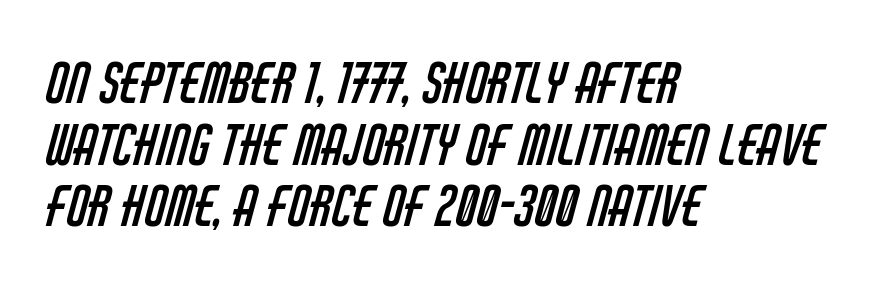
Q: Is the text bold? A: No.
Q: Is the typeface a serif or a sans-serif typeface? A: Sans-serif.
Q: Is the text underlined? A: No.
Q: How is the paragraph aligned? A: Left-aligned.
Q: Is the spacing between letters normal or unusually wide? A: Normal.
Q: Is the spacing between lines tight, normal or loose? A: Tight.
Q: Width (condensed, normal, or wide)? A: Condensed.
Q: Stroke contrast? A: Low.
Q: x-height? A: Large.
Q: Monospaced? A: No.
